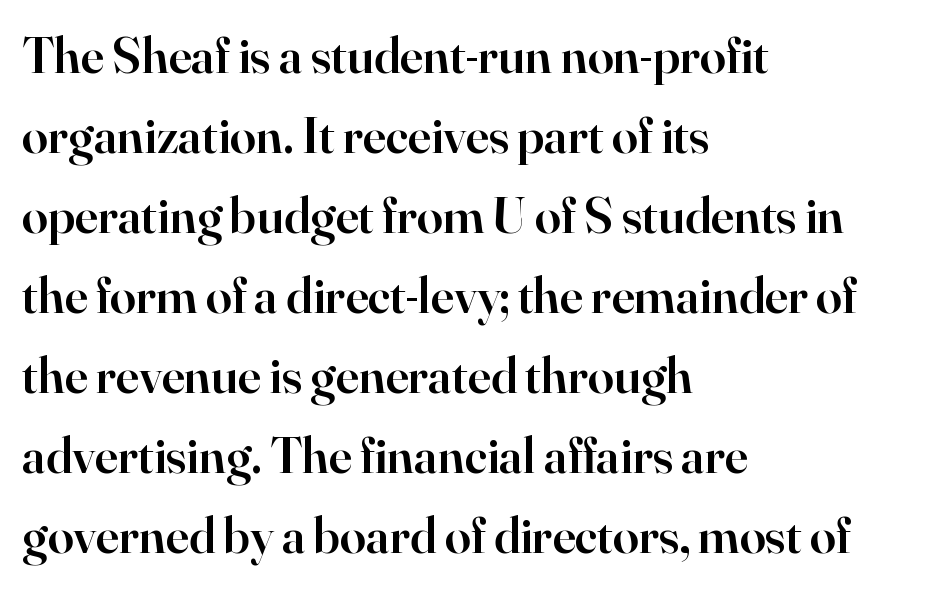
Q: Is the text bold? A: Semi-bold.
Q: Is the text italic (slanted)? A: No, it is upright.
Q: Is the typeface a serif or a sans-serif typeface? A: Serif.
Q: Is the text underlined? A: No.
Q: How is the paragraph aligned? A: Left-aligned.
Q: Is the spacing between letters normal or unusually wide? A: Normal.
Q: Is the spacing between lines tight, normal or loose? A: Normal.
Q: Width (condensed, normal, or wide)? A: Normal.
Q: Stroke contrast? A: High.
Q: x-height? A: Small.
Q: Monospaced? A: No.
